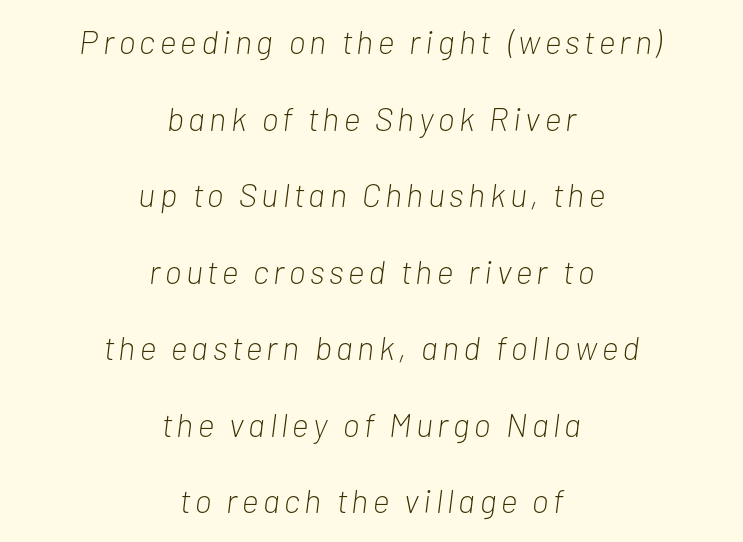
{"italic": "yes", "lean": "right", "slant_degrees": 7, "bold": "no", "weight": "light", "width": "condensed", "stroke_contrast": "low", "x_height": "medium", "monospaced": "no", "underline": "no", "align": "center", "line_spacing": "loose", "line_spacing_ratio": 2.32, "glyph_px": 33}
